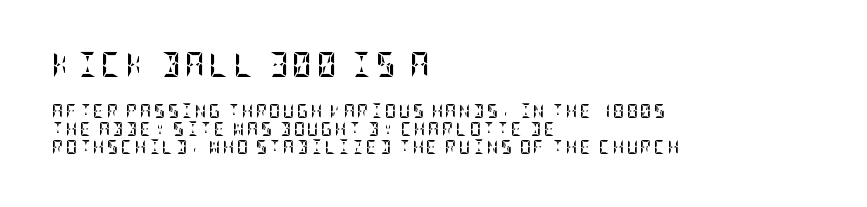
The image shows 25 px bold type, upright; set left-aligned, normal line spacing (1.29x), not underlined; the first (top) block is 1.79x larger.
